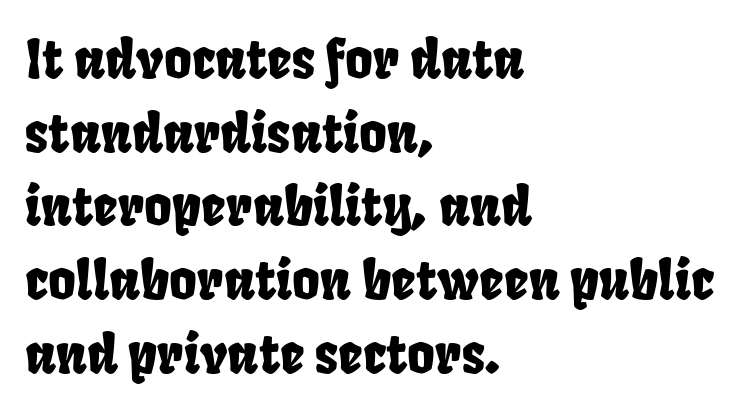
The image shows 53 px condensed sans-serif type; set left-aligned, normal line spacing (1.39x), normal letter spacing, not underlined; low stroke contrast and a large x-height.
